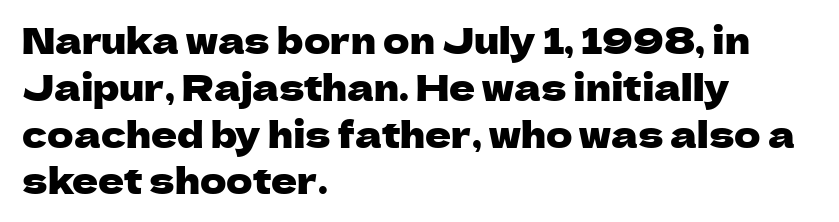
The image shows 36 px sans-serif type, upright; set left-aligned, normal line spacing (1.3x), normal letter spacing, not underlined; low stroke contrast and a medium x-height.
